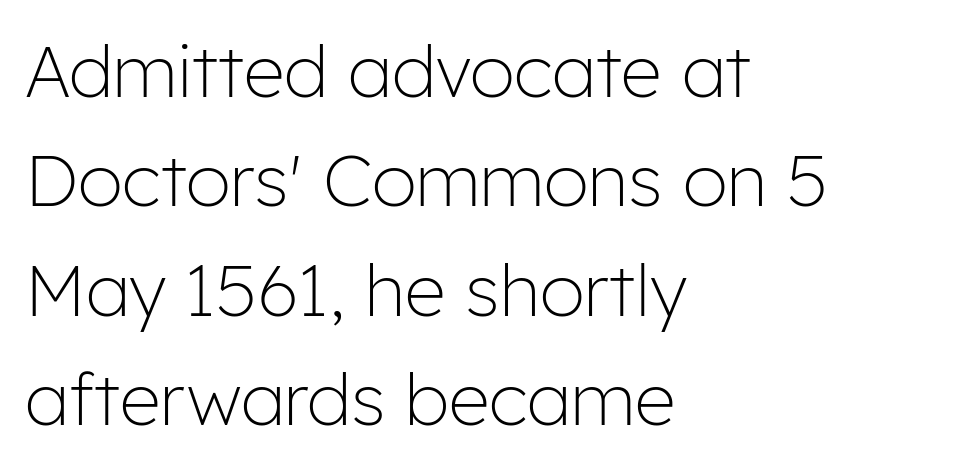
{"serif": "no", "italic": "no", "bold": "no", "weight": "light", "width": "normal", "stroke_contrast": "low", "x_height": "medium", "monospaced": "no", "underline": "no", "align": "left", "line_spacing": "normal", "line_spacing_ratio": 1.52, "letter_spacing": "normal", "letter_spacing_em": 0.0, "glyph_px": 72}
